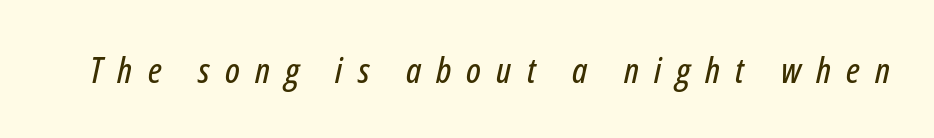
Q: Is the text italic (slanted)? A: Yes, it leans right by about 12 degrees.
Q: Is the text underlined? A: No.
Q: Is the spacing between letters normal or unusually wide? A: Unusually wide.
Q: Width (condensed, normal, or wide)? A: Condensed.
Q: Stroke contrast? A: Low.
Q: x-height? A: Medium.
Q: Monospaced? A: No.
